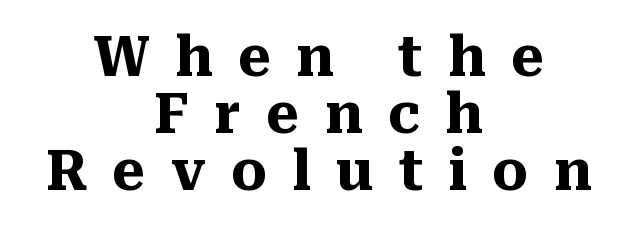
The image shows 56 px heavy serif type, upright; set centered, tight line spacing (1.02x), unusually wide letter spacing (+0.45 em), not underlined; medium stroke contrast and a medium x-height.
